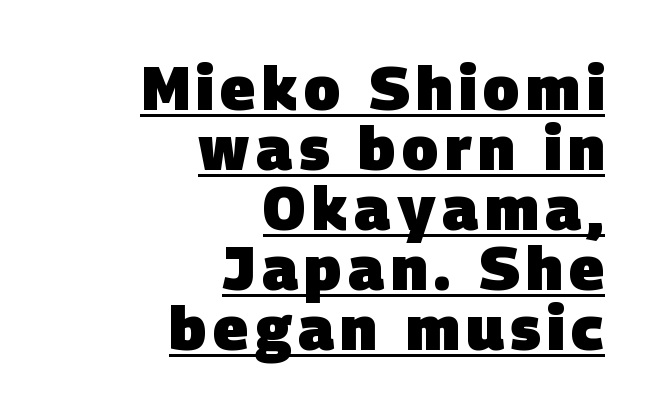
Q: Is the text bold? A: Yes.
Q: Is the typeface a serif or a sans-serif typeface? A: Sans-serif.
Q: Is the text underlined? A: Yes.
Q: How is the paragraph aligned? A: Right-aligned.
Q: Is the spacing between lines tight, normal or loose? A: Tight.
Q: Width (condensed, normal, or wide)? A: Normal.
Q: Stroke contrast? A: Low.
Q: x-height? A: Large.
Q: Monospaced? A: No.
